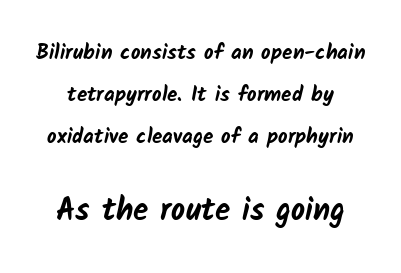
How would I describe the line gaps? Wide and relaxed. Underline: absent. Summary of weight: heavy, a full bold. The letters advance in unequal steps, a hallmark of proportional type.
